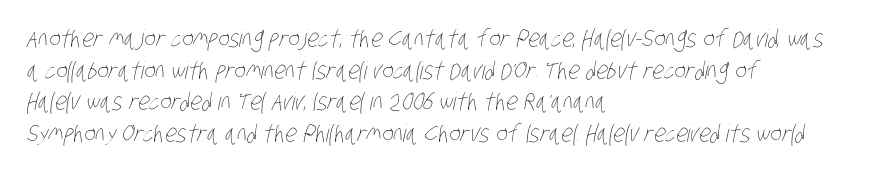
{"bold": "no", "underline": "no", "align": "left", "line_spacing": "normal", "line_spacing_ratio": 1.32, "letter_spacing": "normal", "letter_spacing_em": 0.0, "glyph_px": 24}
